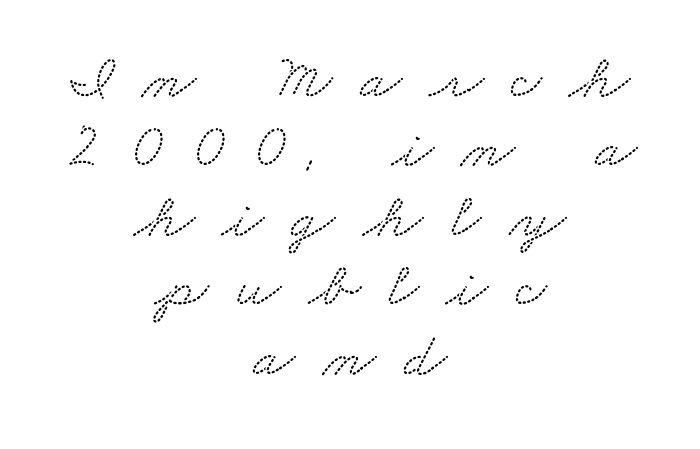
{"width": "wide", "stroke_contrast": "low", "x_height": "small", "monospaced": "no", "underline": "no", "align": "center", "line_spacing": "tight", "line_spacing_ratio": 1.12, "letter_spacing": "wide", "letter_spacing_em": 0.44, "glyph_px": 62}
